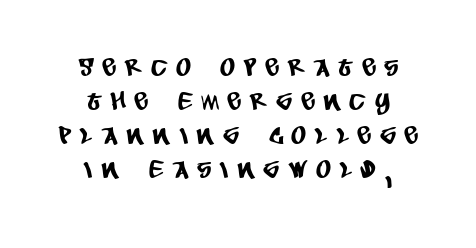
Visually the block forms a symmetrical silhouette, jagged on both flanks. The rendering inserts visible extra space after every character. Leading: standard. Glance below the letters and you will spot only blank space.
